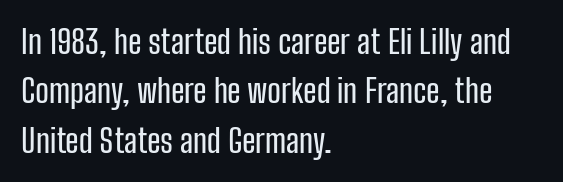
Q: Is the text italic (slanted)? A: No, it is upright.
Q: Is the typeface a serif or a sans-serif typeface? A: Sans-serif.
Q: Is the text underlined? A: No.
Q: How is the paragraph aligned? A: Left-aligned.
Q: Is the spacing between letters normal or unusually wide? A: Normal.
Q: Is the spacing between lines tight, normal or loose? A: Normal.
Q: Width (condensed, normal, or wide)? A: Condensed.
Q: Stroke contrast? A: Low.
Q: x-height? A: Medium.
Q: Monospaced? A: No.
